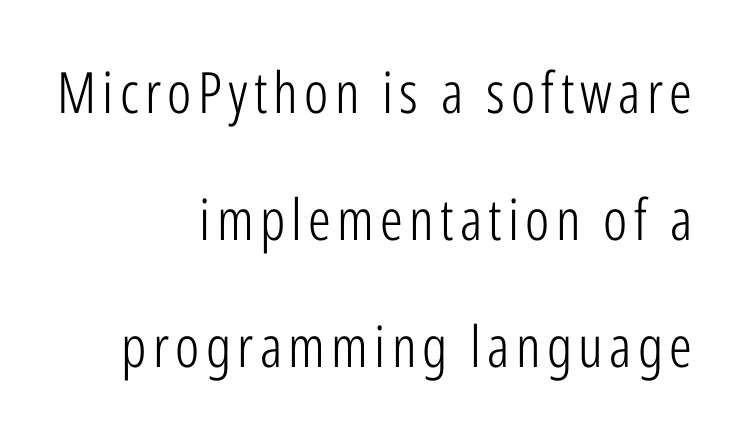
The passage shown stacks its lines with a broad gap. Tall strokes in this sample are plumb rather than angled. The paragraph has a hard right edge and a soft left edge. The strokes carry an ordinary text weight at most. Honestly, there is no underline to notice here at all. Font category for this specimen: sans-serif.
